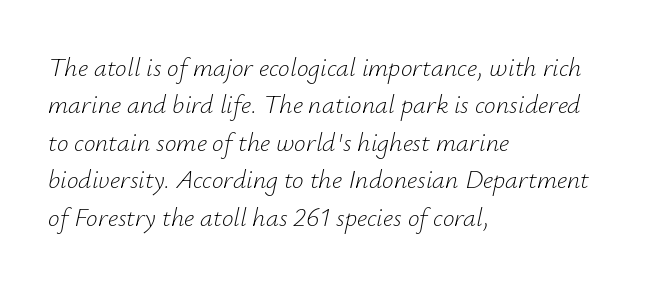
{"italic": "yes", "lean": "right", "slant_degrees": 12, "bold": "no", "underline": "no", "align": "left", "line_spacing": "normal", "line_spacing_ratio": 1.44, "letter_spacing": "normal", "letter_spacing_em": 0.0, "glyph_px": 26}
